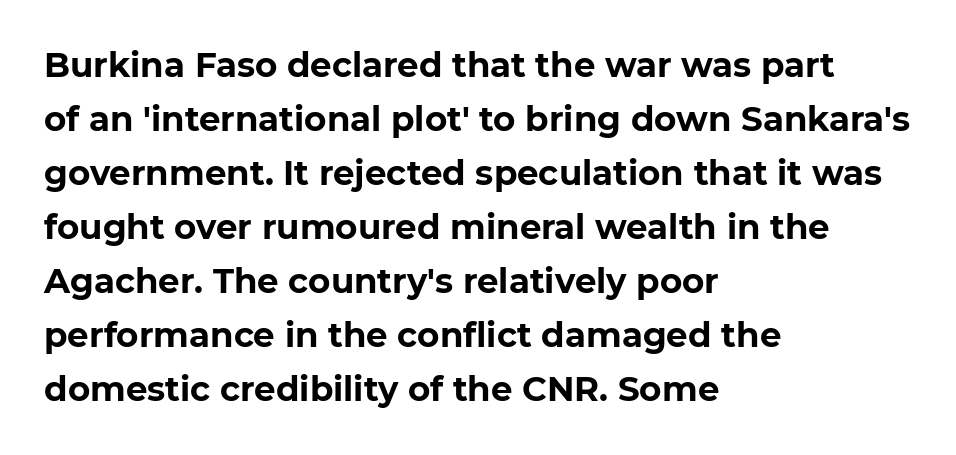
Q: Is the text bold? A: Yes.
Q: Is the text italic (slanted)? A: No, it is upright.
Q: Is the typeface a serif or a sans-serif typeface? A: Sans-serif.
Q: Is the text underlined? A: No.
Q: How is the paragraph aligned? A: Left-aligned.
Q: Is the spacing between letters normal or unusually wide? A: Normal.
Q: Is the spacing between lines tight, normal or loose? A: Normal.
Q: Width (condensed, normal, or wide)? A: Normal.
Q: Stroke contrast? A: Low.
Q: x-height? A: Medium.
Q: Monospaced? A: No.
